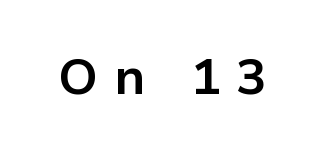
The image shows 50 px bold sans-serif type, upright; set unusually wide letter spacing (+0.31 em), not underlined; low stroke contrast and a medium x-height.
